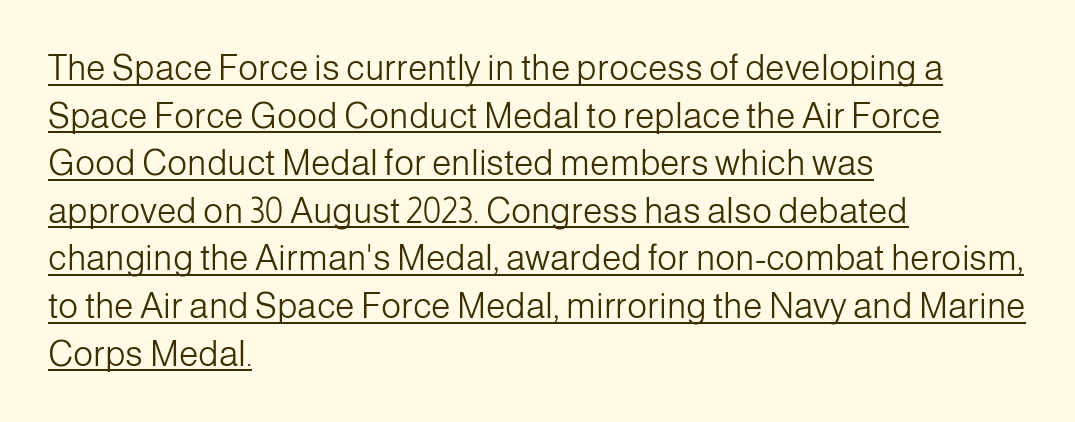
Q: Is the text bold? A: No.
Q: Is the text italic (slanted)? A: No, it is upright.
Q: Is the typeface a serif or a sans-serif typeface? A: Sans-serif.
Q: Is the text underlined? A: Yes.
Q: How is the paragraph aligned? A: Left-aligned.
Q: Is the spacing between letters normal or unusually wide? A: Normal.
Q: Is the spacing between lines tight, normal or loose? A: Normal.
Q: Width (condensed, normal, or wide)? A: Normal.
Q: Stroke contrast? A: Low.
Q: x-height? A: Medium.
Q: Monospaced? A: No.
